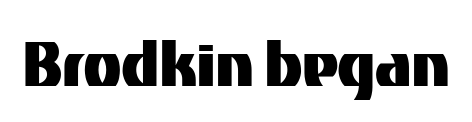
The image shows 79 px sans-serif type, upright; set normal letter spacing, not underlined; medium stroke contrast and a medium x-height.
